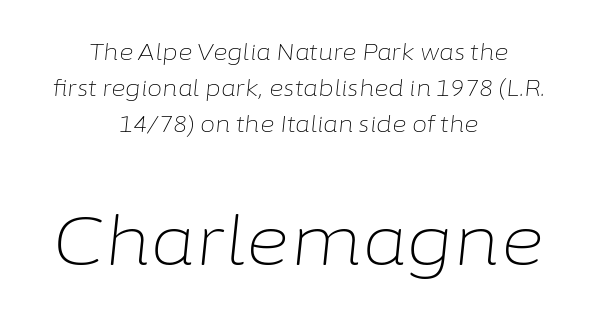
The image shows 67 px light type, italic (leaning right); set centered, normal line spacing (1.64x), normal letter spacing, not underlined; the second (bottom) block is 3.05x larger; low stroke contrast and a medium x-height.
